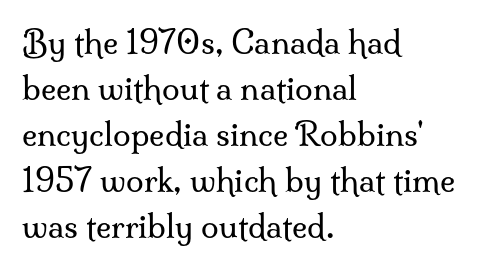
Q: Is the text bold? A: No.
Q: Is the text italic (slanted)? A: No, it is upright.
Q: Is the typeface a serif or a sans-serif typeface? A: Serif.
Q: Is the text underlined? A: No.
Q: How is the paragraph aligned? A: Left-aligned.
Q: Is the spacing between letters normal or unusually wide? A: Normal.
Q: Is the spacing between lines tight, normal or loose? A: Normal.
Q: Width (condensed, normal, or wide)? A: Normal.
Q: Stroke contrast? A: Medium.
Q: x-height? A: Small.
Q: Monospaced? A: No.
